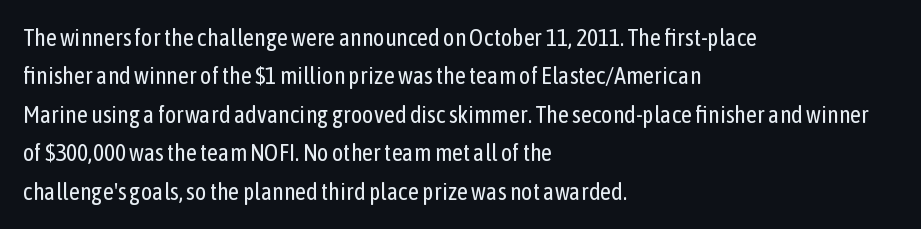
Plain, unruled lines of type. No heavy texture on the line: the type isn't bold. Look at the tracking — it's just the regular setting, nothing added. The axis of the letterforms is exactly vertical. The rows are spaced the way most documents space them.
